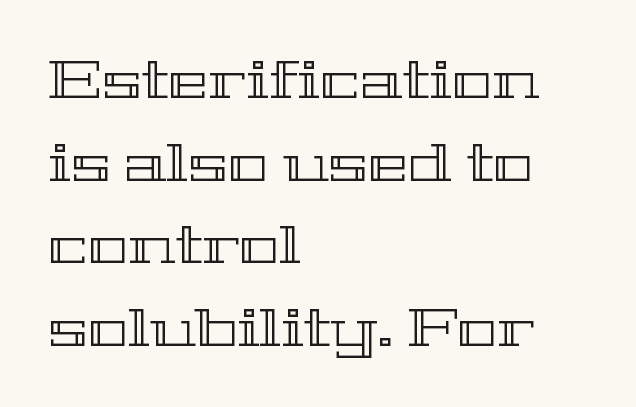
Q: Is the text italic (slanted)? A: No, it is upright.
Q: Is the text underlined? A: No.
Q: How is the paragraph aligned? A: Left-aligned.
Q: Is the spacing between letters normal or unusually wide? A: Normal.
Q: Is the spacing between lines tight, normal or loose? A: Normal.
Q: Width (condensed, normal, or wide)? A: Wide.
Q: x-height? A: Medium.
Q: Monospaced? A: No.
